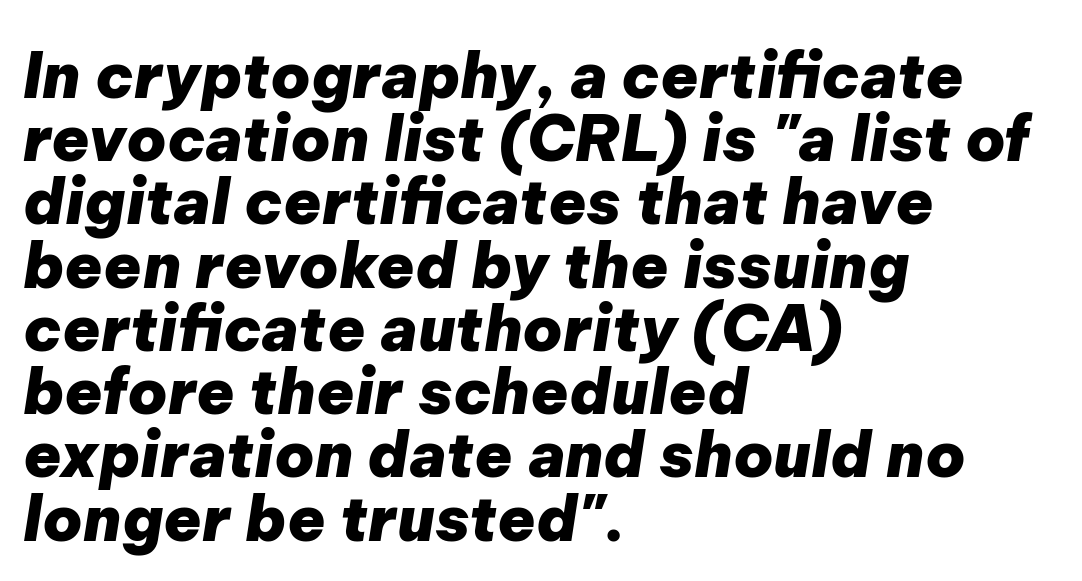
{"italic": "yes", "lean": "right", "slant_degrees": 9, "bold": "yes", "weight": "heavy", "width": "normal", "stroke_contrast": "low", "x_height": "medium", "monospaced": "no", "underline": "no", "align": "left", "line_spacing": "tight", "line_spacing_ratio": 1.02, "letter_spacing": "normal", "letter_spacing_em": 0.0, "glyph_px": 62}
